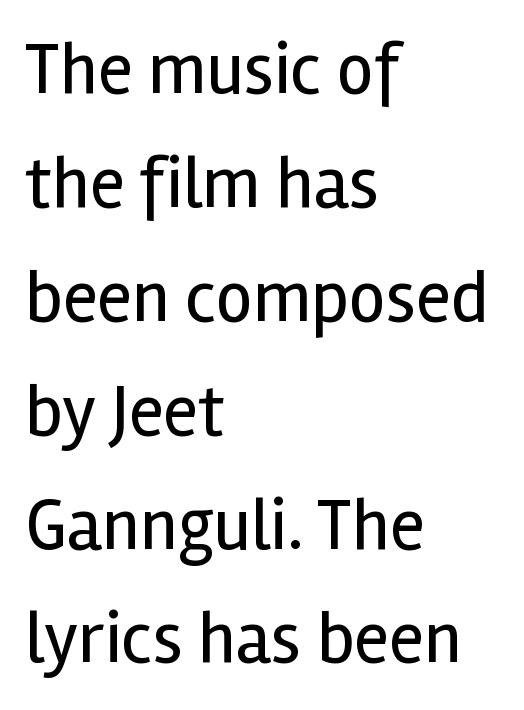
{"serif": "no", "italic": "no", "bold": "no", "weight": "regular", "width": "normal", "x_height": "medium", "monospaced": "no", "underline": "no", "align": "left", "line_spacing": "normal", "line_spacing_ratio": 1.56, "letter_spacing": "normal", "letter_spacing_em": 0.0, "glyph_px": 73}
